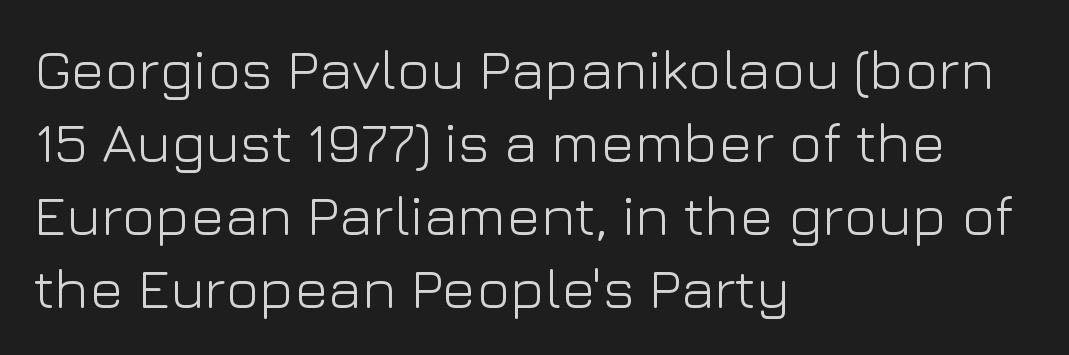
Serifs: no, the terminals of the letterforms are clean. The font's upright variant was chosen for this text. Any mark beneath the type? The region is blank. No chunkiness to these letters — they're not bold.
